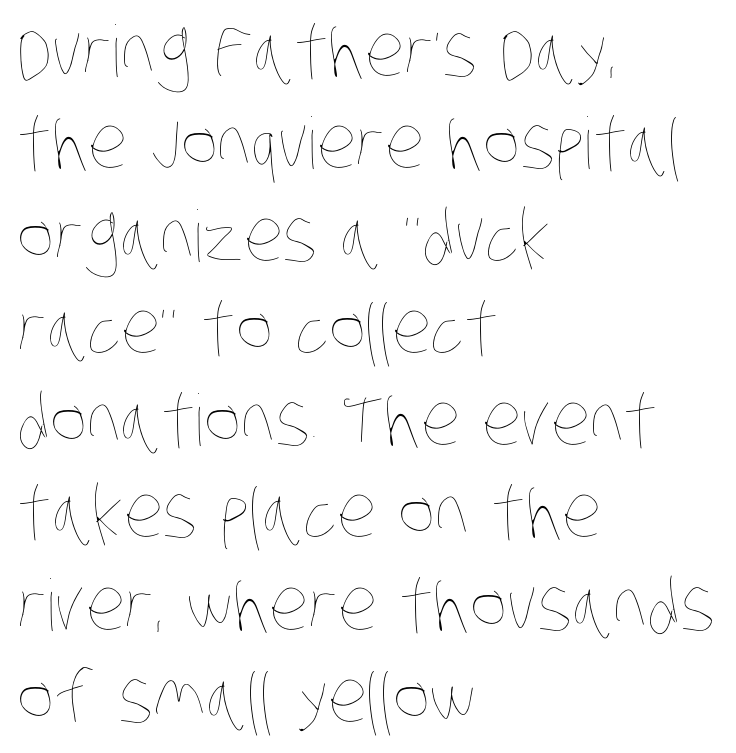
Check the space under the baseline: it is left empty. The characters are drawn with everyday or finer stroke widths. Here the designer chose a conventional face with non-uniform glyph widths. If you drew a ruler down the left edge, every line would touch it.
